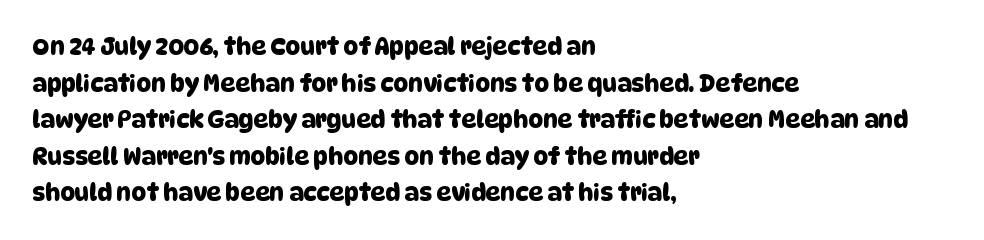
Caption: multi-line text, flush left, ragged right. Only glyphs here, with clear space below each row. Vertically, the passage feels balanced, rows spaced as you'd expect. Here the glyphs are tracked normally, forming tight word shapes.
